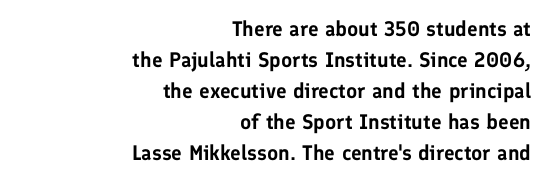
{"italic": "no", "underline": "no", "align": "right", "line_spacing": "normal", "line_spacing_ratio": 1.48, "letter_spacing": "normal", "letter_spacing_em": 0.0, "glyph_px": 21}
